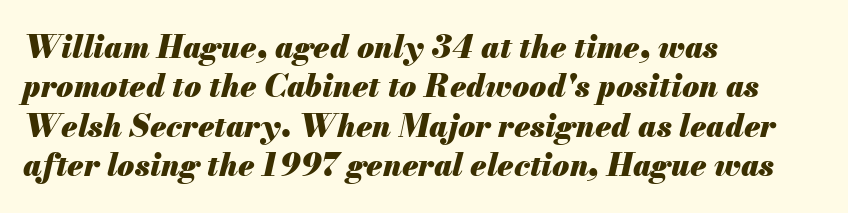
Standard letterfit; no display-style spreading of the glyphs. If you measured baseline to baseline, you'd find a middling distance. Anything drawn beneath the words? Only blank space. I'd describe the lettering as bold — thick and assertive. Is this a fixed-width face? No — the glyphs have proportional, varying widths. The lines in this sample share a left origin and differ only in where they stop.
